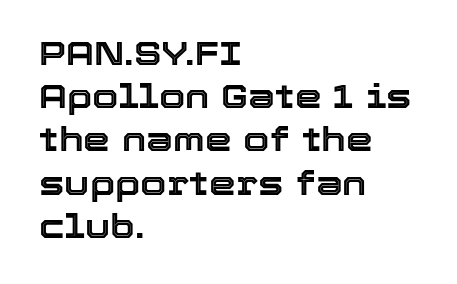
Q: Is the text italic (slanted)? A: No, it is upright.
Q: Is the text underlined? A: No.
Q: How is the paragraph aligned? A: Left-aligned.
Q: Is the spacing between letters normal or unusually wide? A: Normal.
Q: Is the spacing between lines tight, normal or loose? A: Normal.
Q: Width (condensed, normal, or wide)? A: Normal.
Q: x-height? A: Medium.
Q: Monospaced? A: No.
